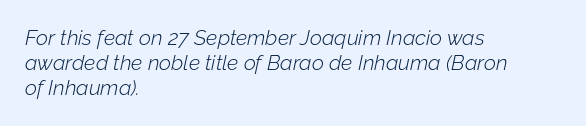
Q: Is the text bold? A: No.
Q: Is the text italic (slanted)? A: Yes, it leans right by about 12 degrees.
Q: Is the text underlined? A: No.
Q: How is the paragraph aligned? A: Left-aligned.
Q: Is the spacing between letters normal or unusually wide? A: Normal.
